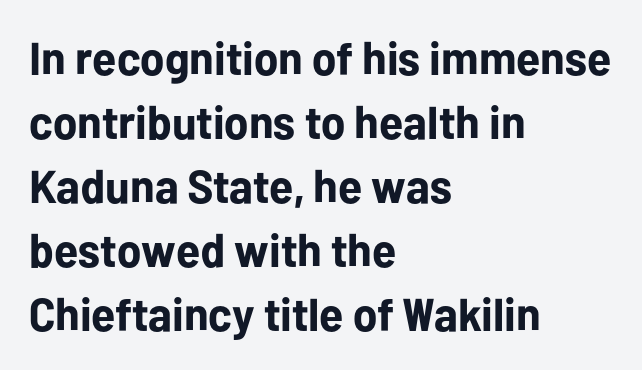
{"serif": "no", "italic": "no", "bold": "yes", "weight": "bold", "width": "normal", "stroke_contrast": "low", "x_height": "medium", "monospaced": "no", "underline": "no", "align": "left", "line_spacing": "normal", "line_spacing_ratio": 1.39, "letter_spacing": "normal", "letter_spacing_em": 0.0, "glyph_px": 46}
